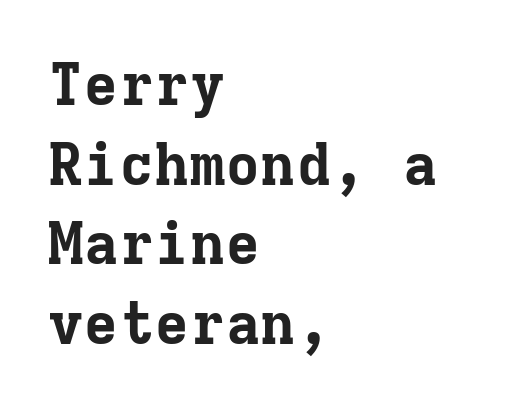
Q: Is the text bold? A: Yes.
Q: Is the text italic (slanted)? A: No, it is upright.
Q: Is the typeface a serif or a sans-serif typeface? A: Serif.
Q: Is the text underlined? A: No.
Q: How is the paragraph aligned? A: Left-aligned.
Q: Is the spacing between letters normal or unusually wide? A: Normal.
Q: Is the spacing between lines tight, normal or loose? A: Normal.
Q: Width (condensed, normal, or wide)? A: Normal.
Q: Stroke contrast? A: Low.
Q: x-height? A: Medium.
Q: Monospaced? A: Yes.
